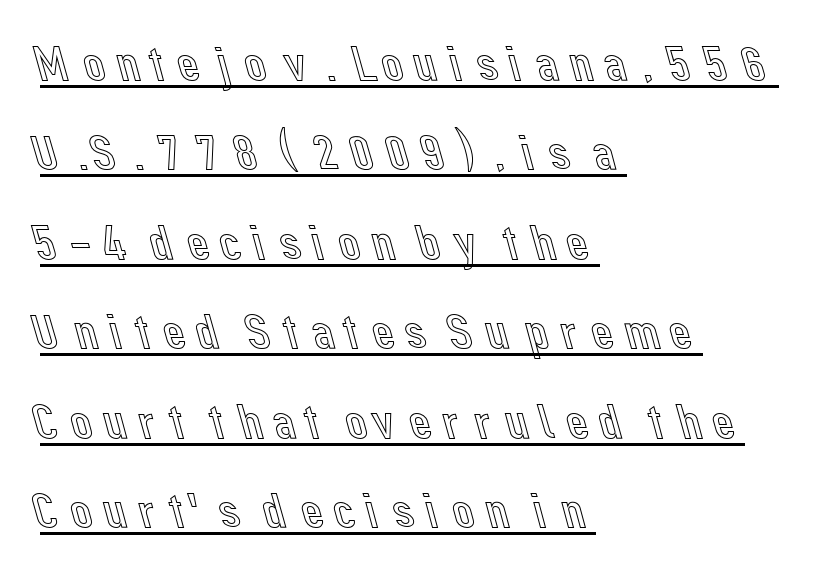
The image shows 50 px text type; set left-aligned, line spacing 1.79x, underlined; a medium x-height.
